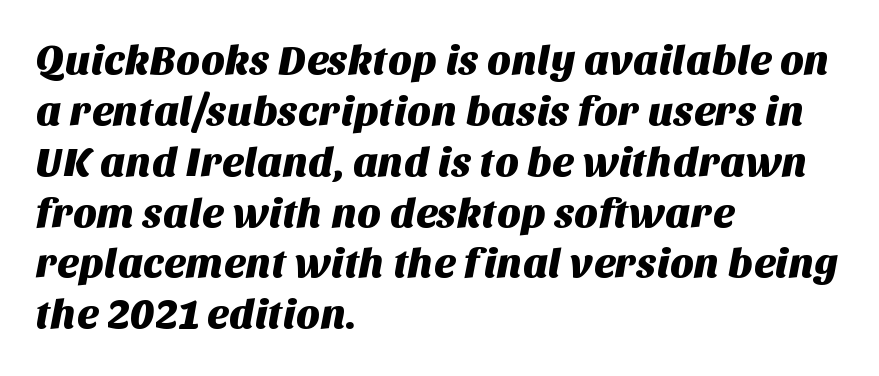
Serif or sans? Sans — the stroke terminals are bare. The string is rendered with underlining switched off. This sample has the flowing, uneven cadence of proportional lettering. Alignment: flush left. The line texture is even and compact thanks to regular tracking.
